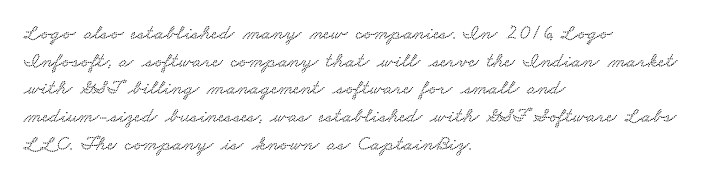
Q: Is the text underlined? A: No.
Q: How is the paragraph aligned? A: Left-aligned.
Q: Is the spacing between letters normal or unusually wide? A: Normal.
Q: Is the spacing between lines tight, normal or loose? A: Normal.
